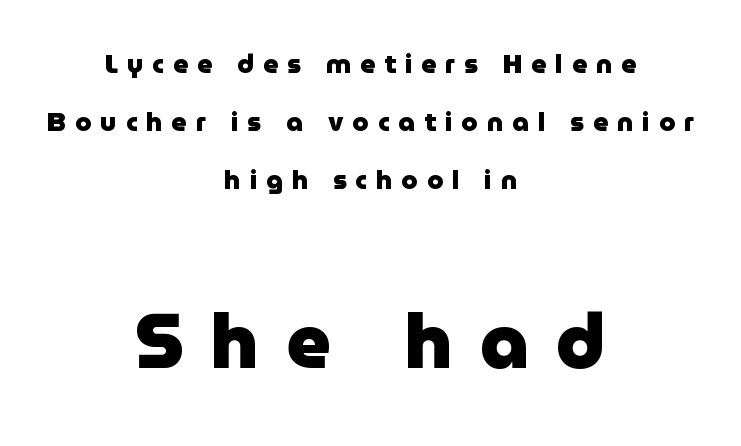
Q: Is the text bold? A: Yes.
Q: Is the text italic (slanted)? A: No, it is upright.
Q: Is the typeface a serif or a sans-serif typeface? A: Sans-serif.
Q: Is the text underlined? A: No.
Q: How is the paragraph aligned? A: Centered.
Q: Is the spacing between letters normal or unusually wide? A: Unusually wide.
Q: Is the spacing between lines tight, normal or loose? A: Loose.
Q: Which block of text is set in a larger size, the first (top) or the second (bottom)? A: The second (bottom) one.
Q: Width (condensed, normal, or wide)? A: Normal.
Q: Stroke contrast? A: Low.
Q: x-height? A: Medium.
Q: Monospaced? A: No.
